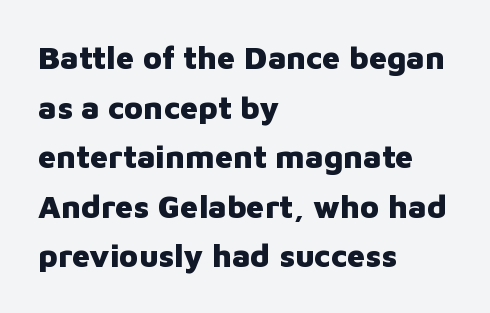
The image shows 32 px heavy sans-serif type, upright; set left-aligned, normal line spacing (1.55x), normal letter spacing, not underlined; low stroke contrast and a medium x-height.
